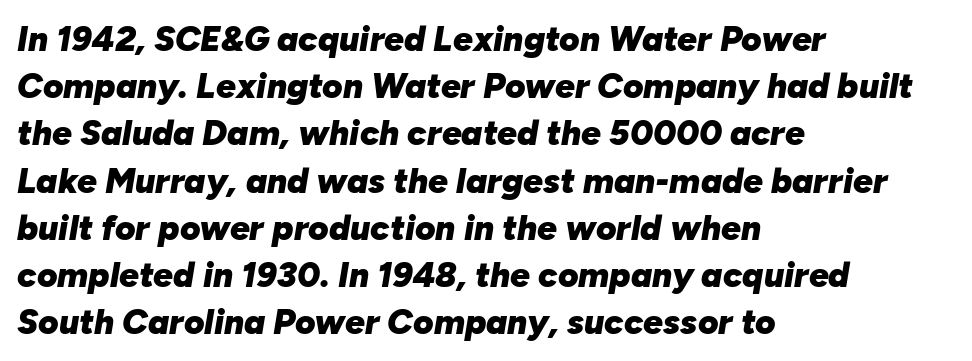
{"italic": "yes", "lean": "right", "slant_degrees": 10, "bold": "yes", "weight": "heavy", "width": "normal", "stroke_contrast": "low", "x_height": "medium", "monospaced": "no", "underline": "no", "align": "left", "line_spacing": "normal", "line_spacing_ratio": 1.35, "letter_spacing": "normal", "letter_spacing_em": 0.0, "glyph_px": 35}
